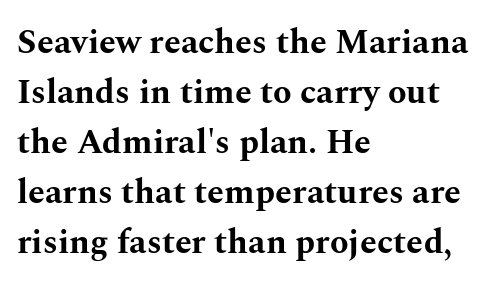
The image shows 34 px bold, wide serif type, upright; set left-aligned, normal line spacing (1.47x), normal letter spacing, not underlined; medium stroke contrast and a medium x-height.
